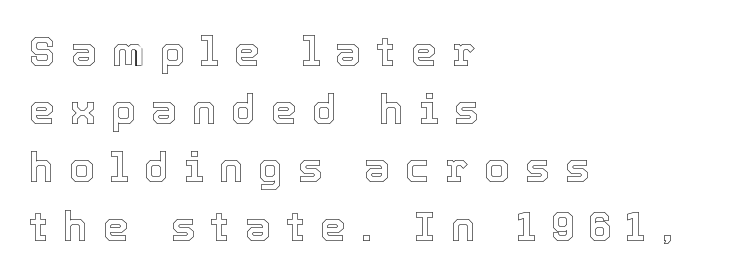
The image shows 41 px text type, upright; set left-aligned, normal line spacing (1.42x), unusually wide letter spacing (+0.37 em), not underlined; a medium x-height.
